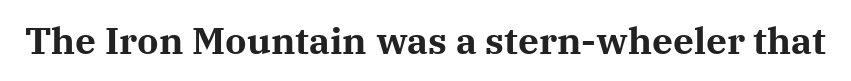
{"serif": "yes", "italic": "no", "bold": "yes", "weight": "bold", "width": "normal", "stroke_contrast": "medium", "x_height": "medium", "monospaced": "no", "underline": "no", "letter_spacing": "normal", "letter_spacing_em": 0.0, "glyph_px": 37}
